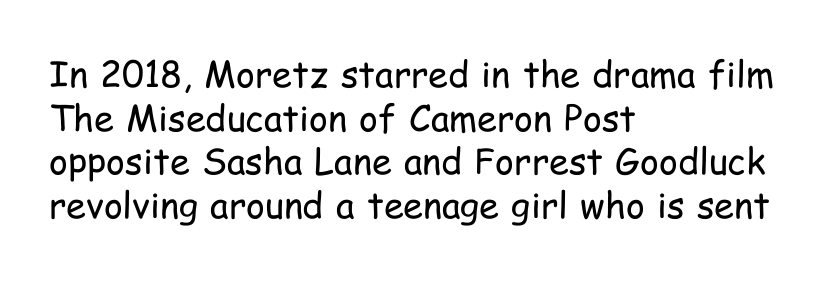
The image shows 36 px regular-weight, condensed sans-serif type, upright; set left-aligned, line spacing 1.21x, normal letter spacing, not underlined; low stroke contrast and a medium x-height.
